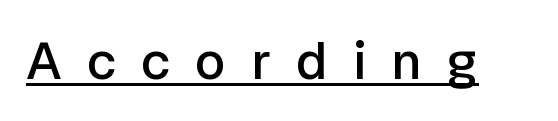
Glance below the letters and you will spot a drawn line. Classification — sans serif. Is this a fixed-width face? No — the glyphs have proportional, varying widths. The type is letterspaced generously, with wide tracking. The rendering uses a semibold face; strokes are thickened but not to full bold.
